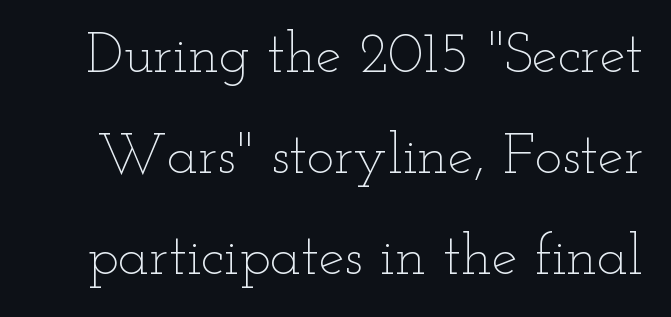
{"italic": "no", "bold": "no", "weight": "thin", "width": "wide", "stroke_contrast": "low", "x_height": "small", "monospaced": "no", "underline": "no", "line_spacing_ratio": 1.74, "letter_spacing": "normal", "letter_spacing_em": 0.0, "glyph_px": 58}
